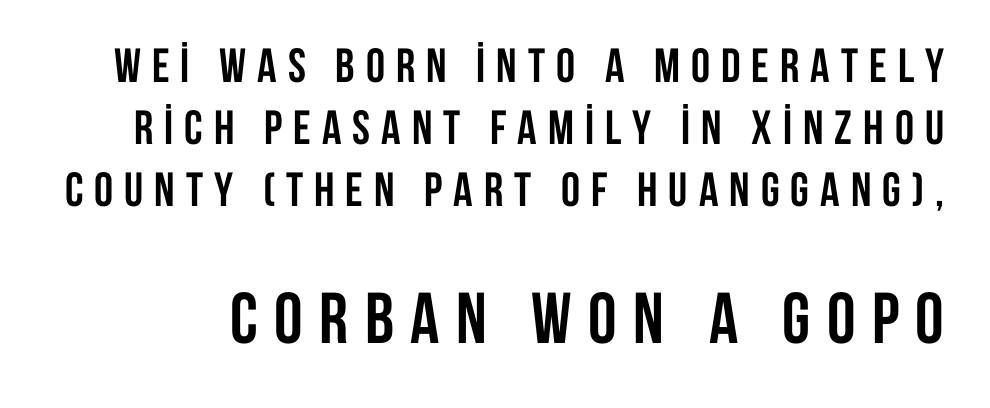
The strip under each line holds only bare page. Is this a fixed-width face? No — the glyphs have proportional, varying widths. Small over large — that's the arrangement of the two blocks here. Notice how descenders clear the ascenders below comfortably — that's standard leading.
